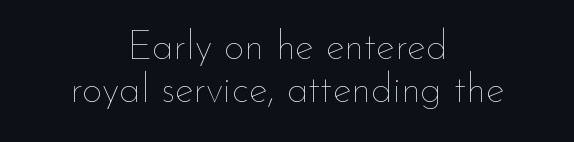
{"italic": "no", "bold": "no", "weight": "thin", "width": "normal", "stroke_contrast": "low", "x_height": "small", "monospaced": "no", "underline": "no", "align": "center", "line_spacing": "tight", "line_spacing_ratio": 1.08, "letter_spacing": "normal", "letter_spacing_em": 0.0, "glyph_px": 40}
